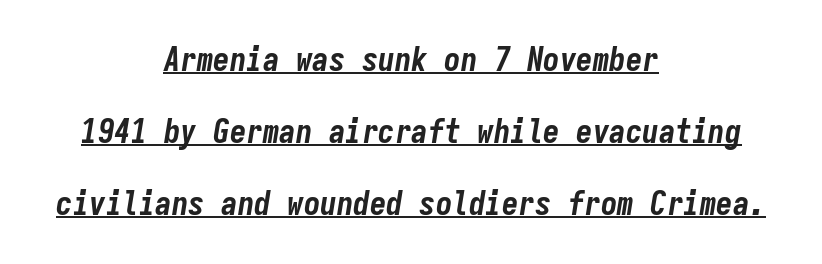
{"italic": "yes", "lean": "right", "slant_degrees": 9, "bold": "yes", "weight": "bold", "width": "condensed", "stroke_contrast": "low", "x_height": "medium", "monospaced": "yes", "underline": "yes", "align": "center", "line_spacing": "loose", "line_spacing_ratio": 2.18, "letter_spacing": "normal", "letter_spacing_em": 0.0, "glyph_px": 33}
